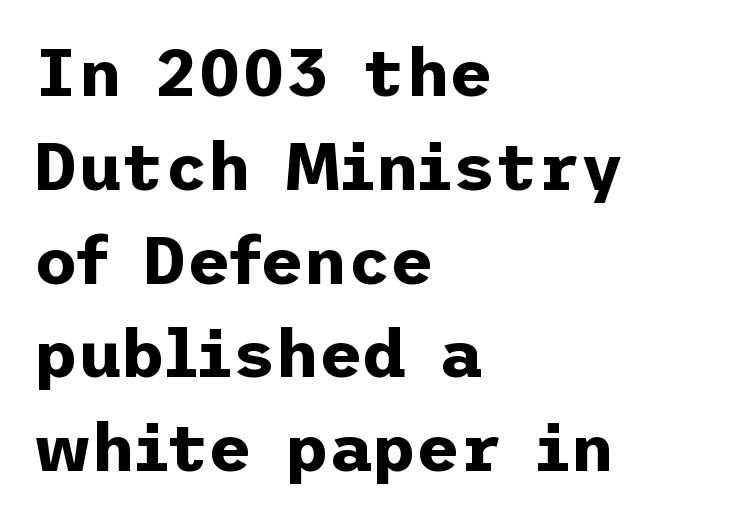
{"serif": "no", "italic": "no", "bold": "yes", "weight": "bold", "width": "normal", "stroke_contrast": "low", "x_height": "medium", "underline": "no", "align": "left", "line_spacing": "normal", "line_spacing_ratio": 1.4, "letter_spacing": "normal", "letter_spacing_em": 0.0, "glyph_px": 67}
